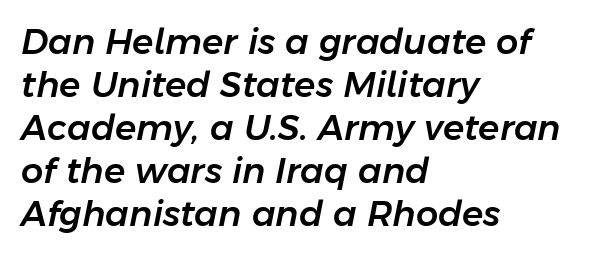
The image shows 35 px text type, italic (leaning right); set left-aligned, line spacing 1.23x, normal letter spacing, not underlined; low stroke contrast and a medium x-height.
